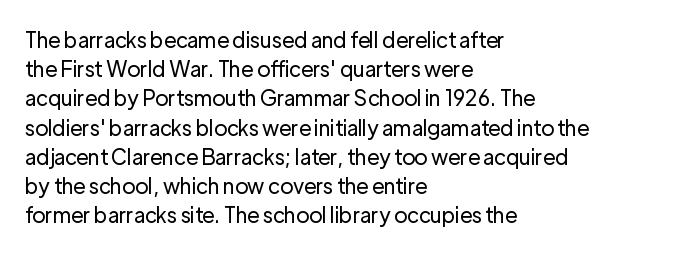
{"italic": "no", "bold": "no", "underline": "no", "align": "left", "line_spacing": "normal", "line_spacing_ratio": 1.39, "letter_spacing": "normal", "letter_spacing_em": 0.0, "glyph_px": 21}
